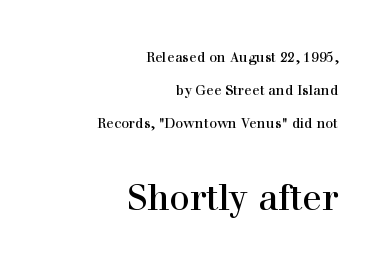
The letterforms sit shoulder to shoulder at normal distance. Line ends are locked; line starts wander. A student would notice the bottom passage is typeset larger than what precedes it. Only glyphs here, with clear space below each row.
